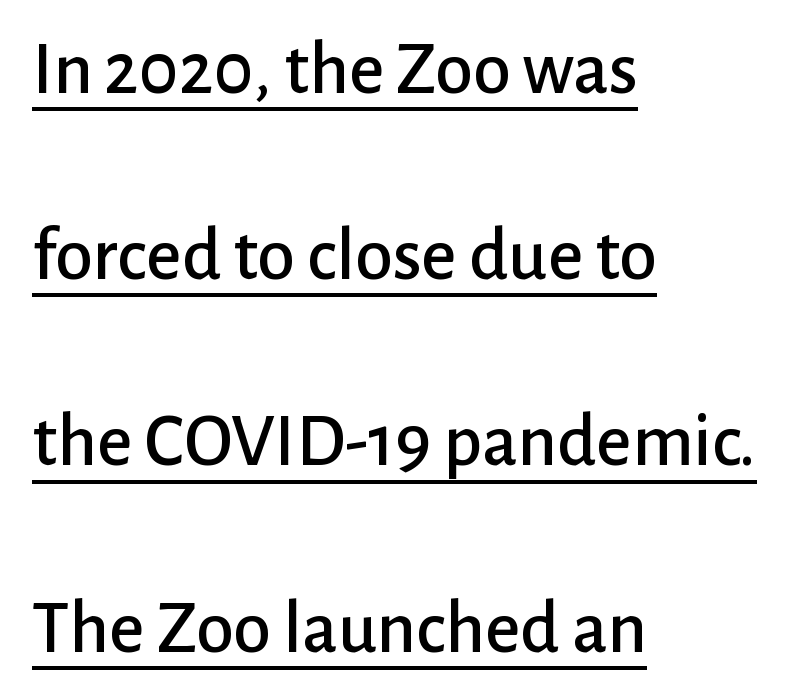
Q: Is the text italic (slanted)? A: No, it is upright.
Q: Is the typeface a serif or a sans-serif typeface? A: Sans-serif.
Q: Is the text underlined? A: Yes.
Q: How is the paragraph aligned? A: Left-aligned.
Q: Is the spacing between letters normal or unusually wide? A: Normal.
Q: Is the spacing between lines tight, normal or loose? A: Loose.
Q: Width (condensed, normal, or wide)? A: Normal.
Q: Stroke contrast? A: Low.
Q: x-height? A: Medium.
Q: Monospaced? A: No.
